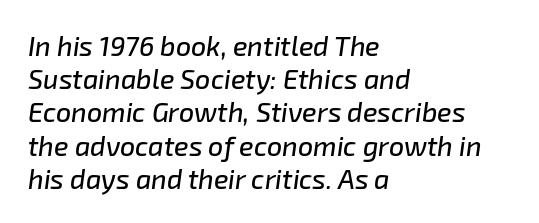
The image shows 27 px text type, italic (leaning right); set left-aligned, line spacing 1.23x, normal letter spacing, not underlined.
